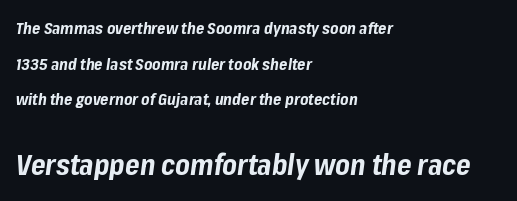
An italicized treatment has been applied to the whole sample. Is this a fixed-width face? No — the glyphs have proportional, varying widths. These words are printed bold, with thick strokes throughout. Notice how the passage keeps a crisp vertical edge on the left only.
